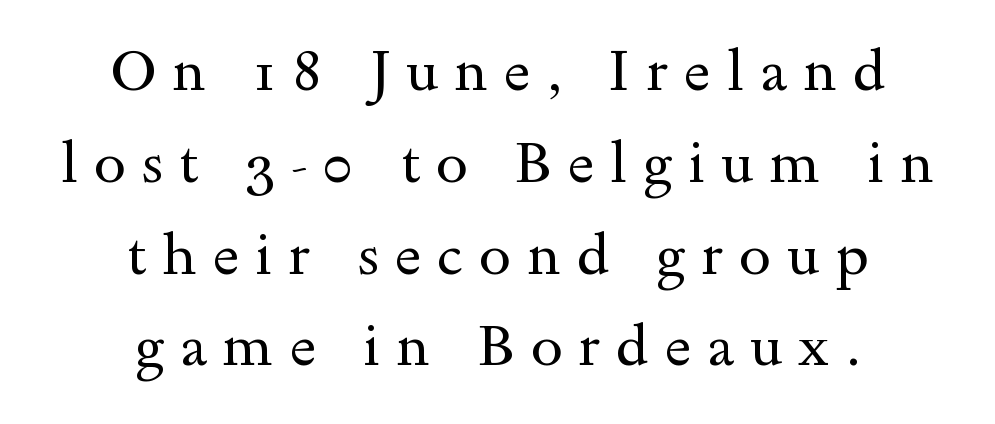
Glance below the letters and you will spot only blank space. If you folded the block vertically in half, each line would mirror itself in length. Designer's note — italics off, roman on. The space between consecutive lines is moderate.
